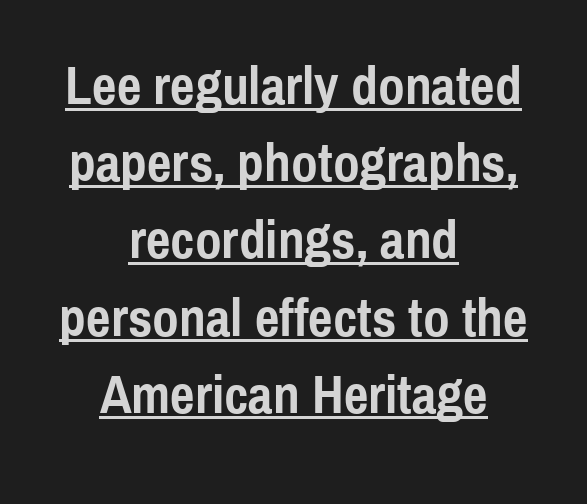
The image shows 54 px semibold, condensed sans-serif type, upright; set centered, normal line spacing (1.43x), normal letter spacing, underlined; a medium x-height.
